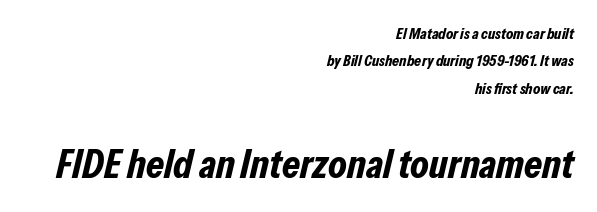
The image shows 41 px bold, condensed type, italic (leaning right); set right-aligned, line spacing 1.71x, normal letter spacing, not underlined; the second (bottom) block is 2.56x larger; low stroke contrast and a medium x-height.
